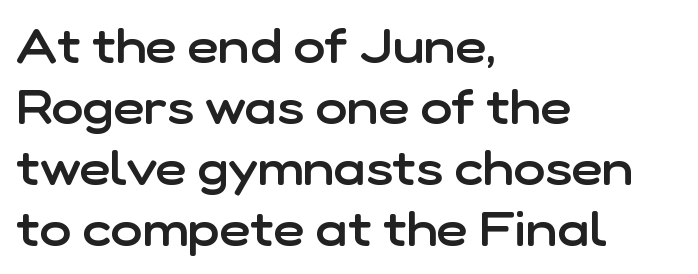
Does the type have serifs? No, each stem ends abruptly. The line-height multiplier appears to be the usual default. Each line starts at the same left margin while the right side varies. Does extra space separate the letters? No, they use regular spacing. A fair bit of extra ink — the face is semibold, not bold. A roman cut, with each character standing at attention.
